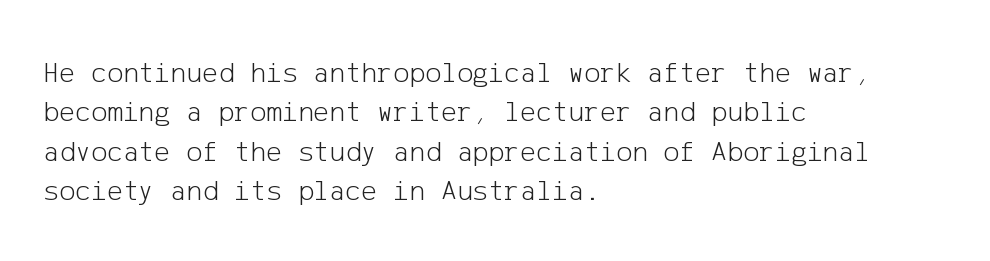
{"serif": "no", "italic": "no", "bold": "no", "weight": "light", "width": "normal", "stroke_contrast": "low", "x_height": "medium", "underline": "no", "align": "left", "line_spacing": "normal", "line_spacing_ratio": 1.31, "letter_spacing": "normal", "letter_spacing_em": 0.0, "glyph_px": 30}
